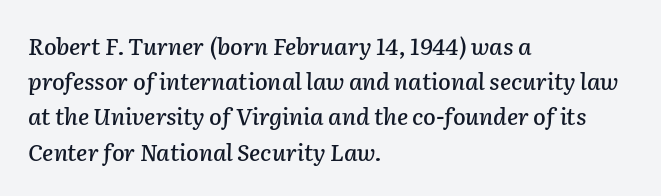
Q: Is the text italic (slanted)? A: Yes, it leans right by about 2 degrees.
Q: Is the text underlined? A: No.
Q: How is the paragraph aligned? A: Left-aligned.
Q: Is the spacing between letters normal or unusually wide? A: Normal.
Q: Is the spacing between lines tight, normal or loose? A: Normal.
